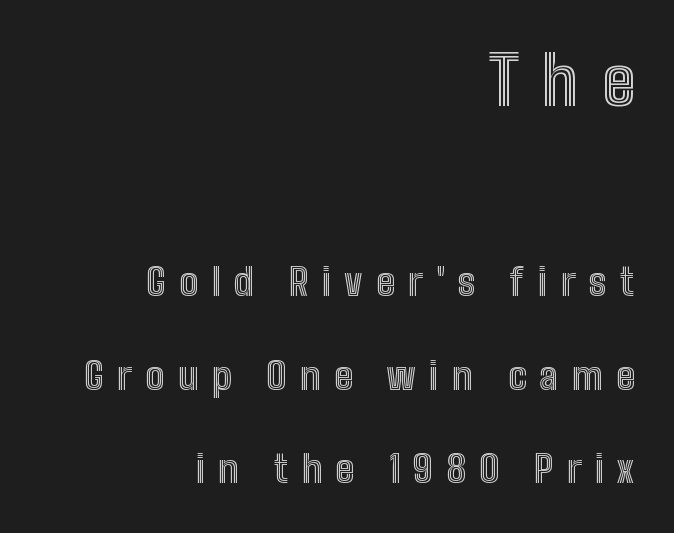
The image shows 67 px condensed type, upright; set right-aligned, loose line spacing (2.46x), unusually wide letter spacing (+0.35 em), not underlined; the first (top) block is 1.76x larger; a medium x-height.
